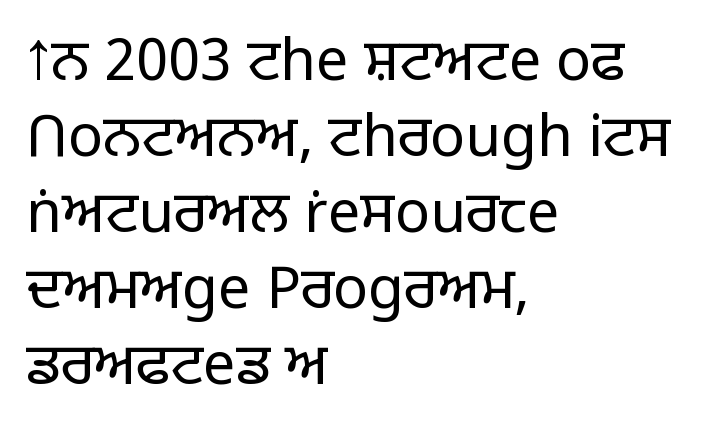
Q: Is the text bold? A: No.
Q: Is the text italic (slanted)? A: No, it is upright.
Q: Is the typeface a serif or a sans-serif typeface? A: Sans-serif.
Q: Is the text underlined? A: No.
Q: How is the paragraph aligned? A: Left-aligned.
Q: Is the spacing between letters normal or unusually wide? A: Normal.
Q: Is the spacing between lines tight, normal or loose? A: Normal.
Q: Width (condensed, normal, or wide)? A: Normal.
Q: Stroke contrast? A: Low.
Q: x-height? A: Large.
Q: Monospaced? A: No.
